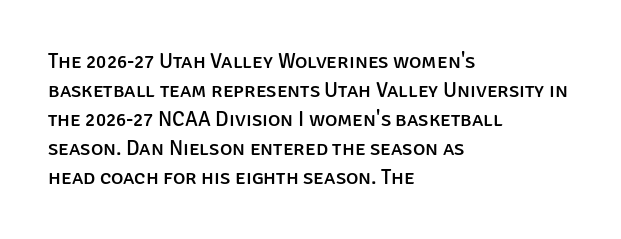
Q: Is the text italic (slanted)? A: No, it is upright.
Q: Is the text underlined? A: No.
Q: How is the paragraph aligned? A: Left-aligned.
Q: Is the spacing between letters normal or unusually wide? A: Normal.
Q: Is the spacing between lines tight, normal or loose? A: Normal.
